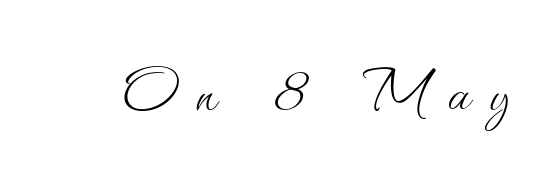
The image shows 76 px thin type; set unusually wide letter spacing (+0.27 em), not underlined; medium stroke contrast and a small x-height.
